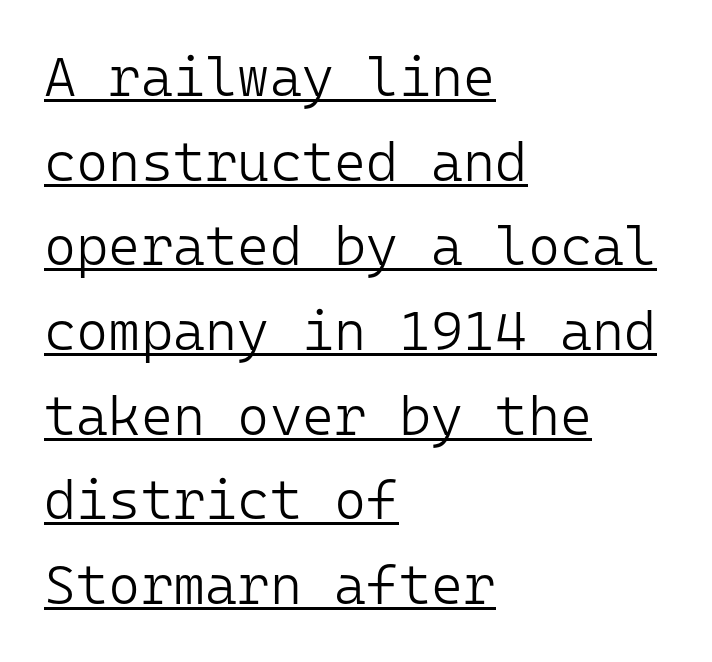
No heavy texture on the line: the type isn't bold. Beneath each row of characters lies a ruled line. The font's upright variant was chosen for this text. You could count columns in this text — the font is strictly monospaced. Each new line begins a customary step beneath the previous one. If you drew a ruler down the left edge, every line would touch it.
